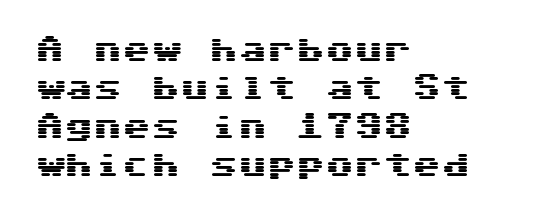
The image shows 29 px wide sans-serif type, upright, monospaced; set left-aligned, normal line spacing (1.32x), normal letter spacing, not underlined; medium stroke contrast and a medium x-height.
